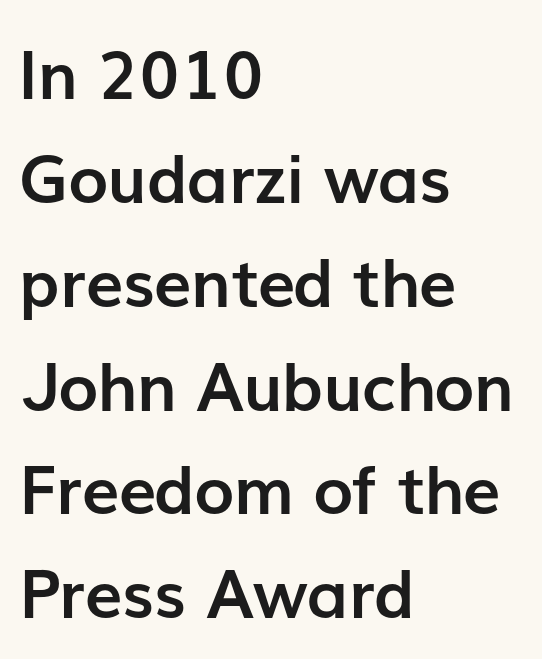
Visually the block forms a straight wall on the left and a jagged coastline on the right. Weight: bold. Honestly, the letter spacing is just normal — you wouldn't notice it. Varying glyph widths throughout — classic text-font behaviour. Look at the bottom of the vertical strokes: they stop flat, with no serifs. Anything drawn beneath the words? Only blank space.
